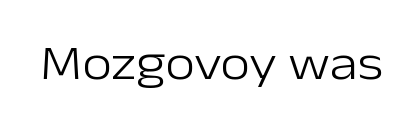
{"serif": "no", "italic": "no", "bold": "no", "weight": "light", "width": "normal", "stroke_contrast": "low", "x_height": "medium", "monospaced": "no", "underline": "no", "letter_spacing": "normal", "letter_spacing_em": 0.0, "glyph_px": 49}
